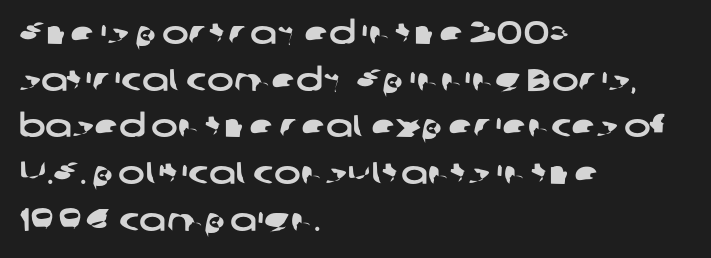
Q: Is the typeface a serif or a sans-serif typeface? A: Sans-serif.
Q: Is the text underlined? A: No.
Q: How is the paragraph aligned? A: Left-aligned.
Q: Is the spacing between letters normal or unusually wide? A: Normal.
Q: Is the spacing between lines tight, normal or loose? A: Normal.
Q: Width (condensed, normal, or wide)? A: Wide.
Q: Stroke contrast? A: Low.
Q: x-height? A: Medium.
Q: Monospaced? A: No.
